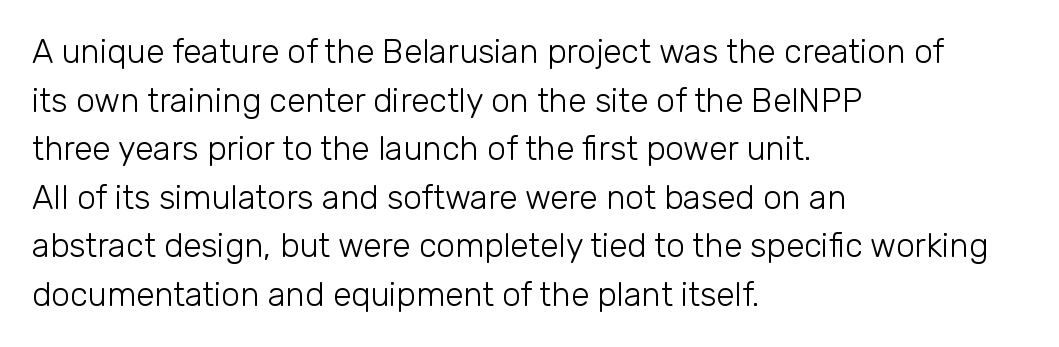
{"serif": "no", "italic": "no", "bold": "no", "weight": "light", "width": "normal", "stroke_contrast": "low", "x_height": "medium", "monospaced": "no", "underline": "no", "align": "left", "line_spacing": "normal", "line_spacing_ratio": 1.47, "letter_spacing": "normal", "letter_spacing_em": 0.0, "glyph_px": 33}
